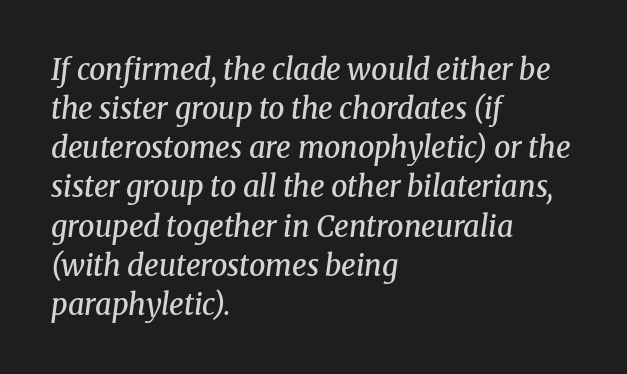
Visually the block forms a straight wall on the left and a jagged coastline on the right. Proportional: the letters do not fall into vertical columns. You can tell it's italic because the verticals aren't actually vertical. The type is set solid horizontally, with unmodified tracking.
